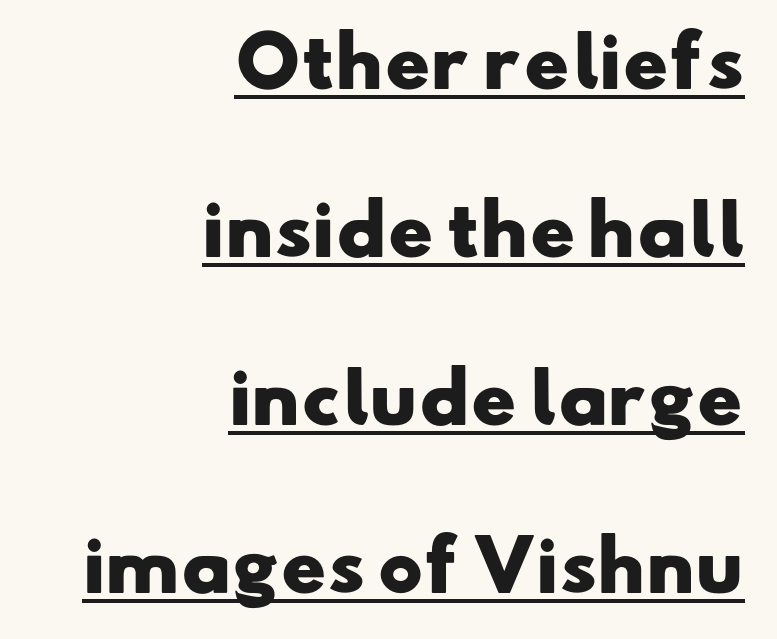
{"serif": "no", "bold": "yes", "weight": "heavy", "width": "wide", "stroke_contrast": "low", "x_height": "small", "monospaced": "no", "underline": "yes", "align": "right", "line_spacing": "loose", "line_spacing_ratio": 2.47, "letter_spacing": "normal", "letter_spacing_em": 0.0, "glyph_px": 68}
